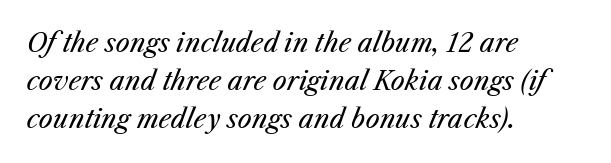
The image shows 25 px text type, italic (leaning right); set left-aligned, normal line spacing (1.53x), normal letter spacing, not underlined.
